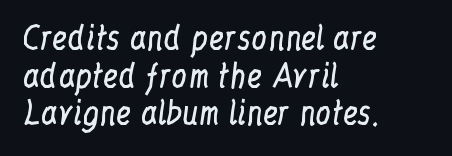
The image shows 31 px regular-weight, condensed serif type; set left-aligned, line spacing 1.21x, normal letter spacing, not underlined; low stroke contrast and a medium x-height.
